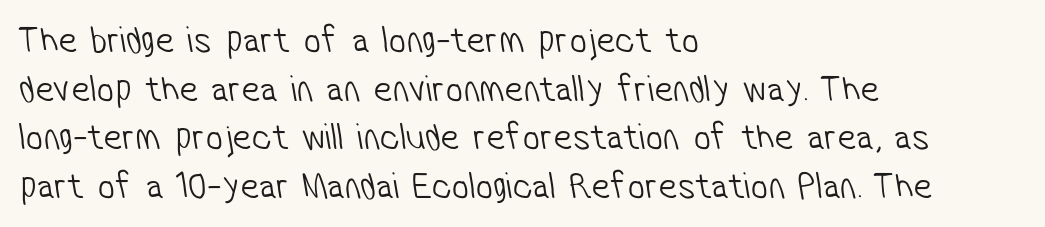
Q: Is the text bold? A: No.
Q: Is the typeface a serif or a sans-serif typeface? A: Sans-serif.
Q: Is the text underlined? A: No.
Q: How is the paragraph aligned? A: Left-aligned.
Q: Is the spacing between letters normal or unusually wide? A: Normal.
Q: Is the spacing between lines tight, normal or loose? A: Normal.
Q: Width (condensed, normal, or wide)? A: Condensed.
Q: Stroke contrast? A: Low.
Q: x-height? A: Medium.
Q: Monospaced? A: No.
